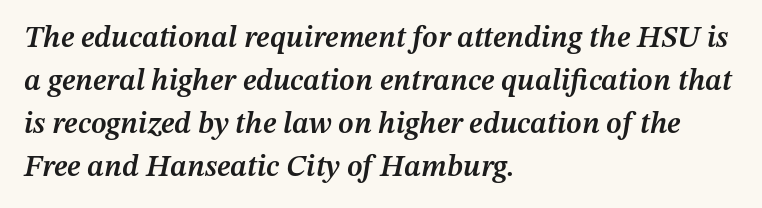
The image shows 30 px semibold type, italic (leaning right); set left-aligned, normal line spacing (1.43x), normal letter spacing, not underlined; medium stroke contrast and a medium x-height.
